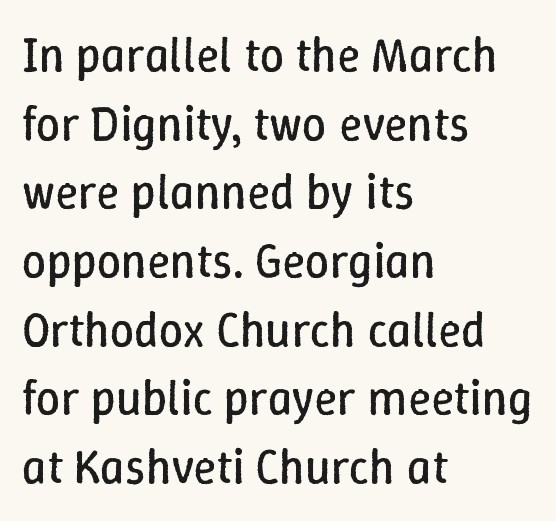
Do the letters lean? They stand straight. A normal amount of white space separates one row of letters from the next. The gap between lines stays unmarked. Line starts are locked; line ends wander. Do the characters align in a grid? No, the font is proportional. Vertical stems look standard width or narrower in stroke.
